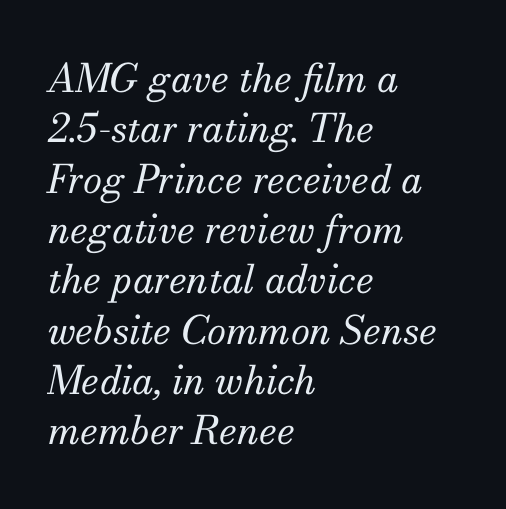
Note: serifs present on the glyphs. Horizontal bands of white between lines are of average thickness. The lines are quadded left. Here the designer chose a conventional face with non-uniform glyph widths.
